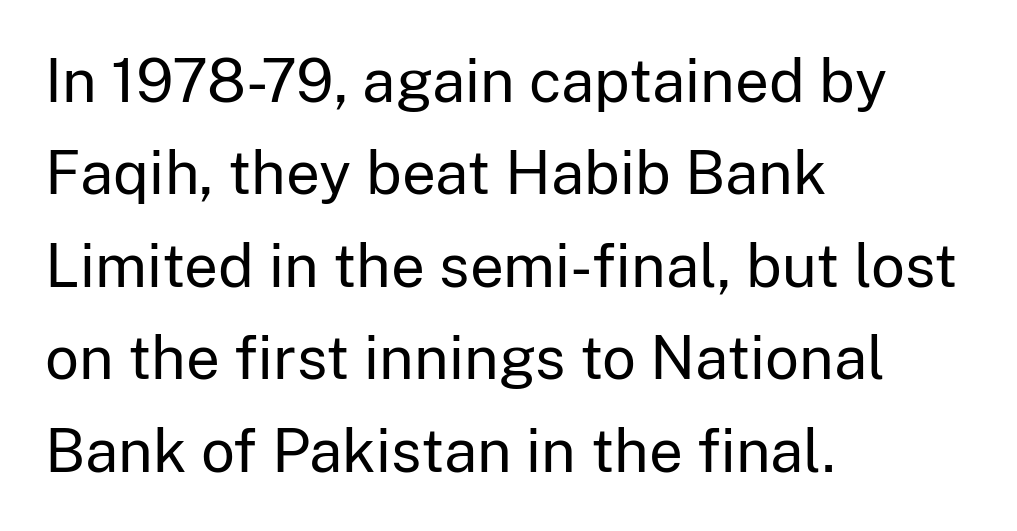
Q: Is the text bold? A: No.
Q: Is the text italic (slanted)? A: No, it is upright.
Q: Is the typeface a serif or a sans-serif typeface? A: Sans-serif.
Q: Is the text underlined? A: No.
Q: How is the paragraph aligned? A: Left-aligned.
Q: Is the spacing between letters normal or unusually wide? A: Normal.
Q: Is the spacing between lines tight, normal or loose? A: Normal.
Q: Width (condensed, normal, or wide)? A: Normal.
Q: Stroke contrast? A: Low.
Q: x-height? A: Medium.
Q: Monospaced? A: No.
